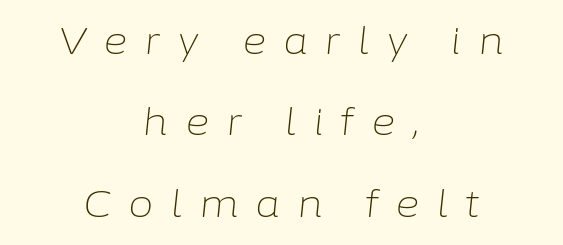
{"italic": "yes", "lean": "right", "slant_degrees": 6, "bold": "no", "weight": "light", "width": "normal", "stroke_contrast": "low", "x_height": "medium", "monospaced": "no", "underline": "no", "align": "center", "line_spacing": "loose", "line_spacing_ratio": 2.2, "letter_spacing": "wide", "letter_spacing_em": 0.45, "glyph_px": 37}
